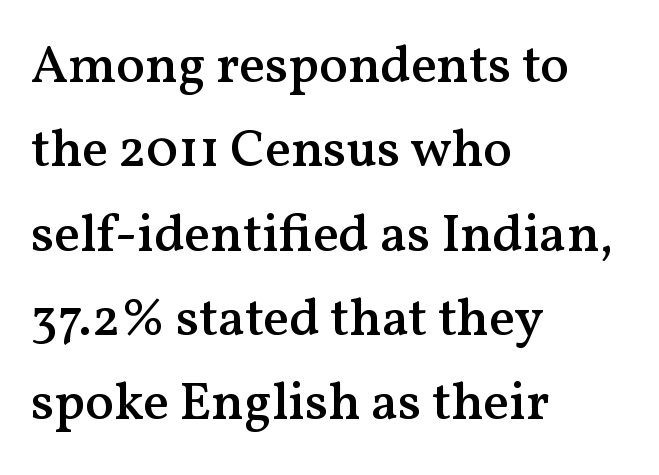
{"serif": "yes", "italic": "no", "bold": "semi", "weight": "semibold", "width": "normal", "stroke_contrast": "medium", "x_height": "medium", "monospaced": "no", "underline": "no", "align": "left", "line_spacing": "normal", "line_spacing_ratio": 1.59, "letter_spacing": "normal", "letter_spacing_em": 0.0, "glyph_px": 53}
